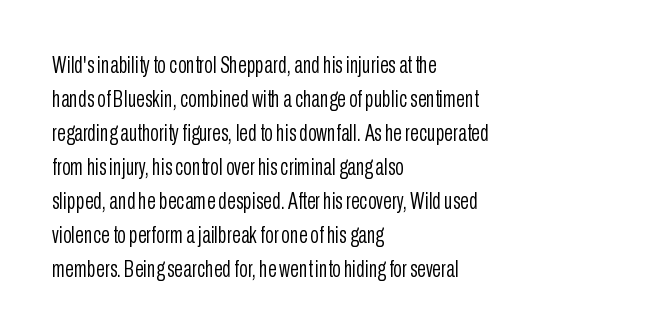
{"italic": "no", "bold": "no", "underline": "no", "align": "left", "line_spacing": "normal", "line_spacing_ratio": 1.48, "letter_spacing": "normal", "letter_spacing_em": 0.0, "glyph_px": 23}
